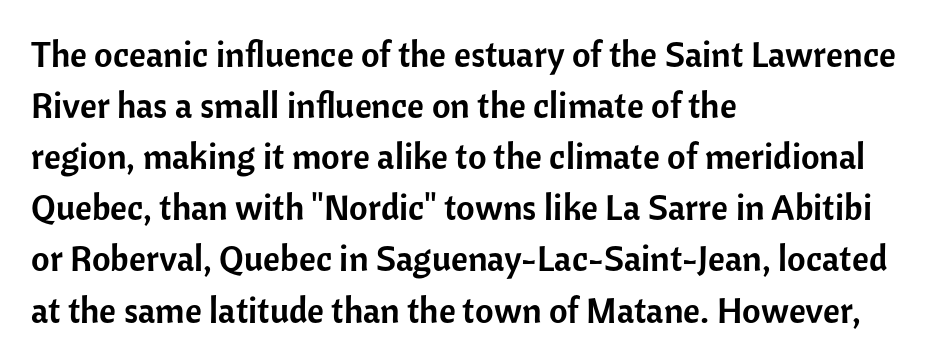
The image shows 36 px sans-serif type, upright; set left-aligned, normal line spacing (1.42x), normal letter spacing, not underlined; low stroke contrast and a medium x-height.
